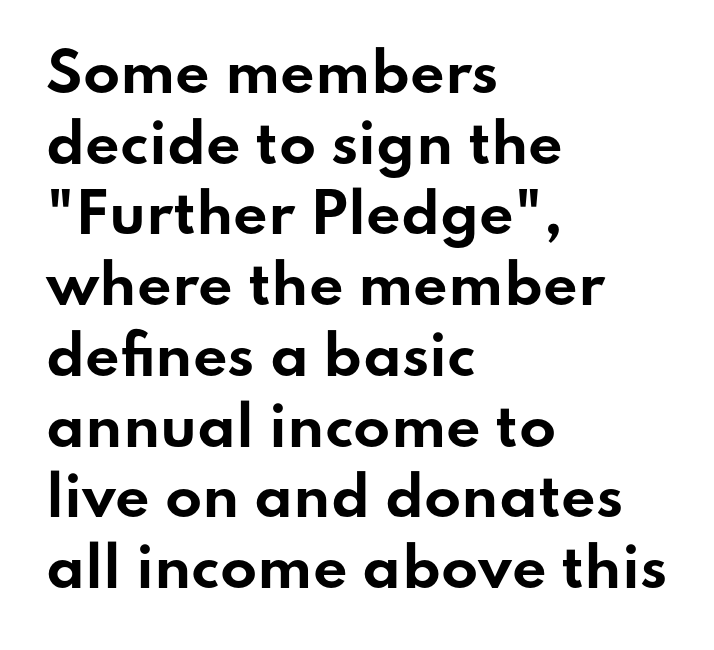
The rendering uses natural spacing where letterforms have individual widths. A typesetter would call this leading conventional body-copy spacing. The gap between lines stays unmarked. Characters follow at the spacing the type designer built in. Examine the stroke ends and you'll find no serifs. A full-strength bold gives these letters their thick strokes.
